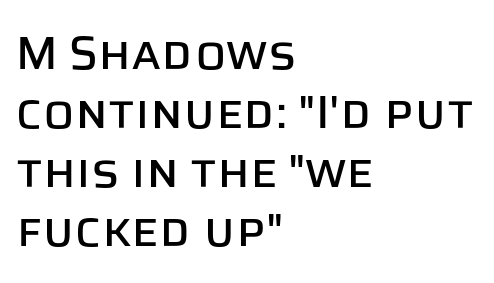
Q: Is the text italic (slanted)? A: No, it is upright.
Q: Is the typeface a serif or a sans-serif typeface? A: Sans-serif.
Q: Is the text underlined? A: No.
Q: How is the paragraph aligned? A: Left-aligned.
Q: Is the spacing between letters normal or unusually wide? A: Normal.
Q: Is the spacing between lines tight, normal or loose? A: Normal.
Q: Width (condensed, normal, or wide)? A: Normal.
Q: Stroke contrast? A: Low.
Q: x-height? A: Large.
Q: Monospaced? A: No.
